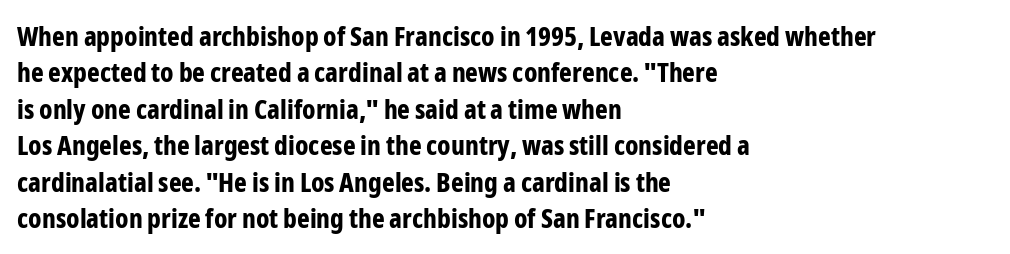
The image shows 27 px bold type, upright; set left-aligned, normal line spacing (1.35x), normal letter spacing, not underlined.
